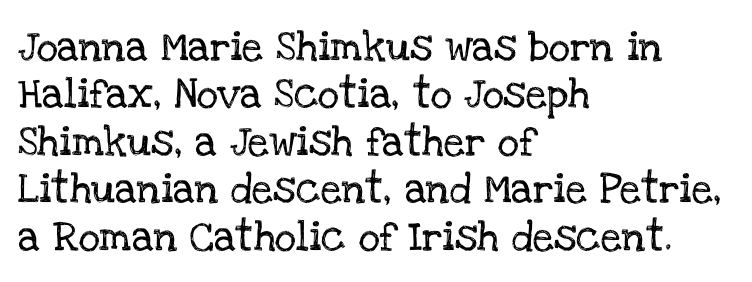
Q: Is the text italic (slanted)? A: No, it is upright.
Q: Is the typeface a serif or a sans-serif typeface? A: Serif.
Q: Is the text underlined? A: No.
Q: How is the paragraph aligned? A: Left-aligned.
Q: Is the spacing between letters normal or unusually wide? A: Normal.
Q: Is the spacing between lines tight, normal or loose? A: Normal.
Q: Width (condensed, normal, or wide)? A: Normal.
Q: Stroke contrast? A: Low.
Q: x-height? A: Large.
Q: Monospaced? A: No.
